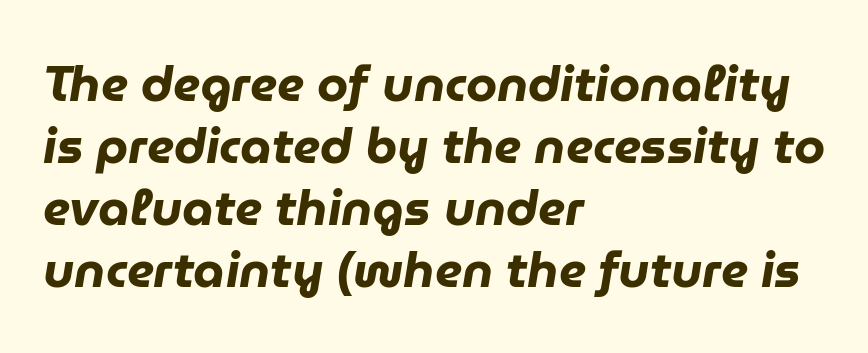
The image shows 50 px heavy type, italic (leaning right); set left-aligned, line spacing 1.24x, normal letter spacing, not underlined; low stroke contrast and a medium x-height.
